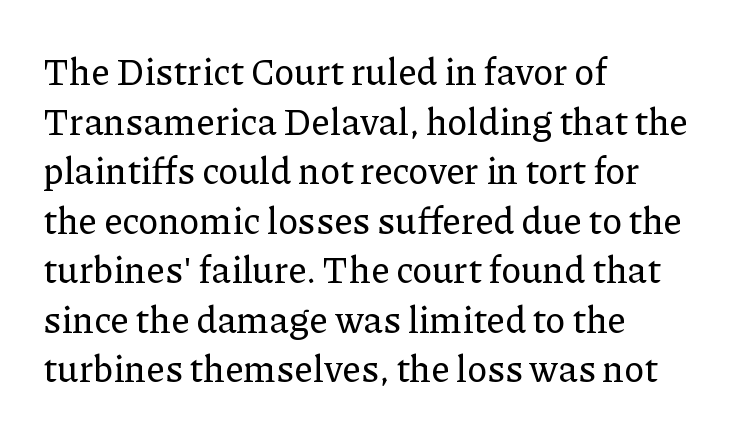
{"serif": "yes", "italic": "no", "width": "normal", "stroke_contrast": "low", "x_height": "medium", "monospaced": "no", "underline": "no", "align": "left", "line_spacing": "normal", "line_spacing_ratio": 1.34, "letter_spacing": "normal", "letter_spacing_em": 0.0, "glyph_px": 37}
